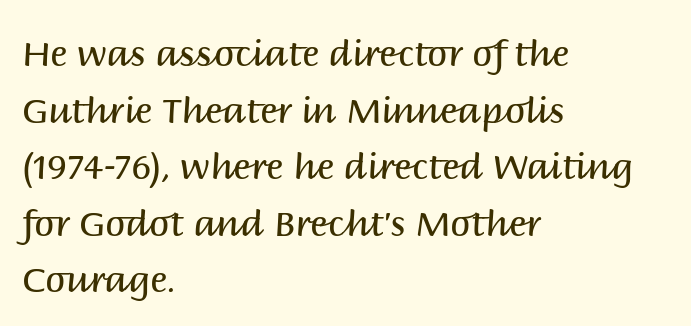
{"serif": "no", "bold": "no", "weight": "regular", "width": "normal", "stroke_contrast": "medium", "x_height": "large", "monospaced": "no", "underline": "no", "align": "left", "line_spacing": "normal", "line_spacing_ratio": 1.57, "letter_spacing": "normal", "letter_spacing_em": 0.0, "glyph_px": 36}
